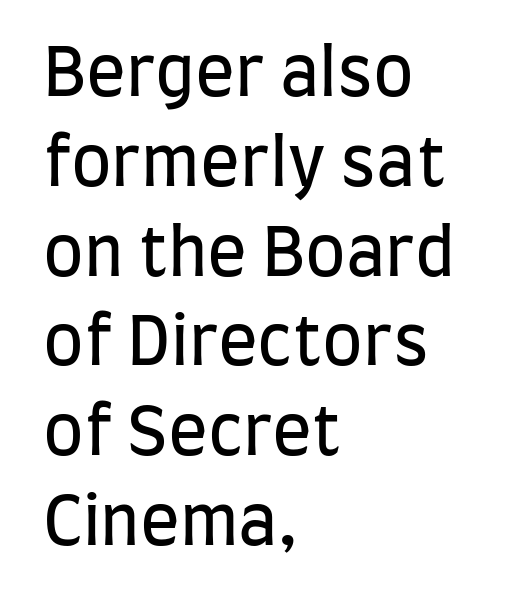
No word sits above an underline. Where is the straight margin? On the left. The font's upright variant was chosen for this text. Look at the bottom of the vertical strokes: they stop flat, with no serifs. Spacing verdict: proportional, widths tailored to each character. Each stroke keeps to a modest, everyday thickness or less.
